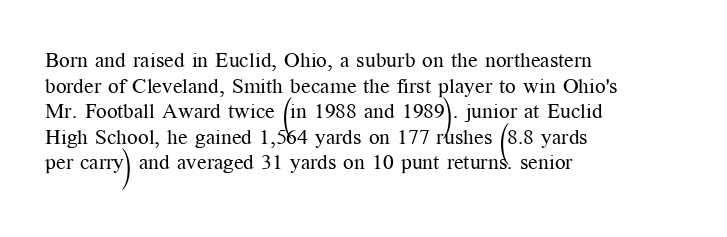
The image shows 21 px text type, upright; set left-aligned, line spacing 1.22x, normal letter spacing, not underlined.
